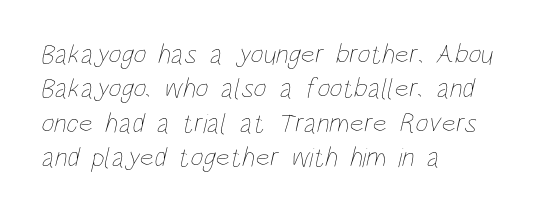
{"bold": "no", "weight": "thin", "width": "condensed", "stroke_contrast": "low", "x_height": "large", "monospaced": "no", "underline": "no", "align": "left", "line_spacing_ratio": 1.23, "letter_spacing": "normal", "letter_spacing_em": 0.0, "glyph_px": 28}
